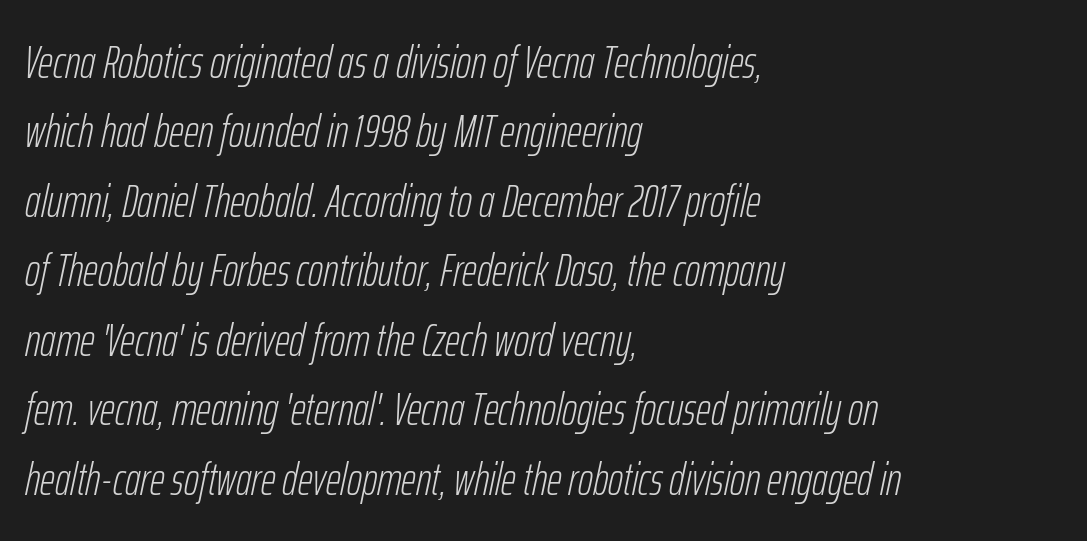
Q: Is the text bold? A: No.
Q: Is the text italic (slanted)? A: Yes, it leans right by about 12 degrees.
Q: Is the text underlined? A: No.
Q: How is the paragraph aligned? A: Left-aligned.
Q: Is the spacing between letters normal or unusually wide? A: Normal.
Q: Is the spacing between lines tight, normal or loose? A: Normal.
Q: Width (condensed, normal, or wide)? A: Condensed.
Q: Stroke contrast? A: Low.
Q: x-height? A: Medium.
Q: Monospaced? A: No.
